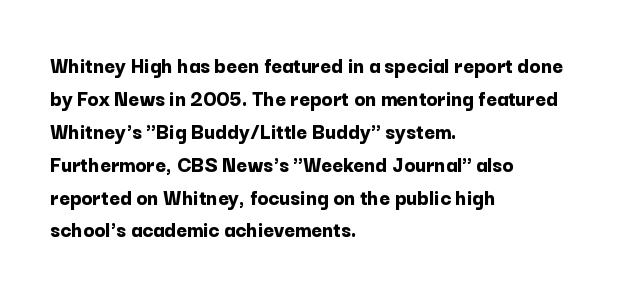
{"italic": "no", "bold": "yes", "underline": "no", "align": "left", "line_spacing": "normal", "line_spacing_ratio": 1.43, "letter_spacing": "normal", "letter_spacing_em": 0.0, "glyph_px": 23}
